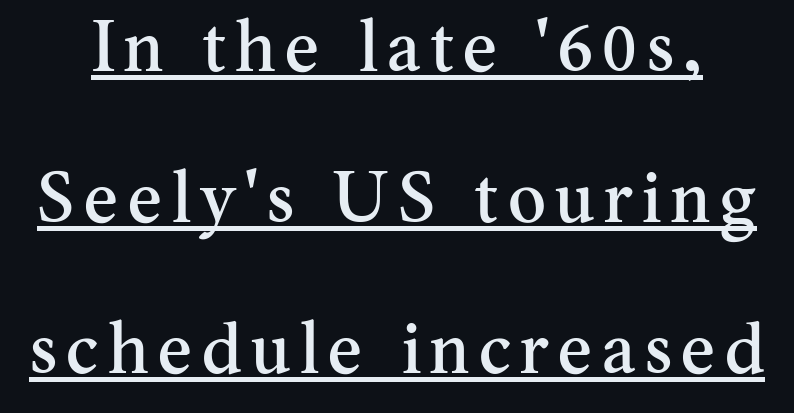
In designer terms, the underline attribute is active on this setting. How would I describe the line gaps? Wide and relaxed. The axis of the letterforms is exactly vertical. These lines are rendered in a variable-pitch font.
